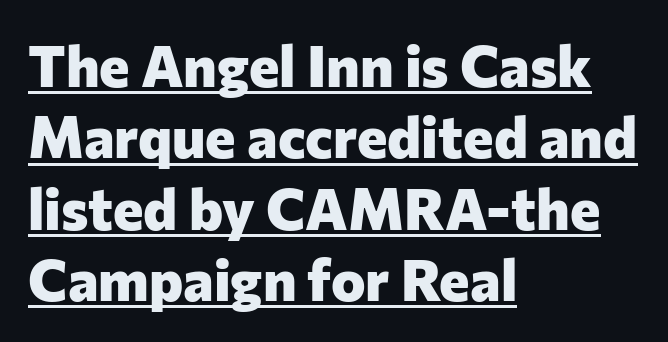
The typeface chosen for these lines omits serifs. Each line starts at the same left margin while the right side varies. Here the glyphs are tracked normally, forming tight word shapes. These lines were composed using upright roman letters. Spacing verdict: proportional, widths tailored to each character.
